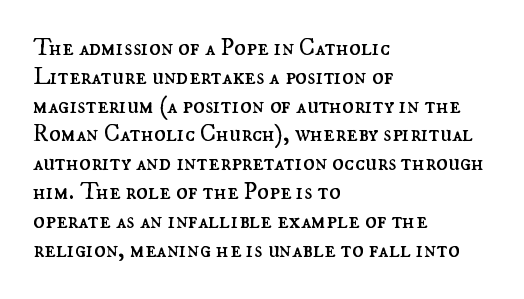
The image shows 24 px text type, upright; set left-aligned, line spacing 1.2x, normal letter spacing, not underlined.
